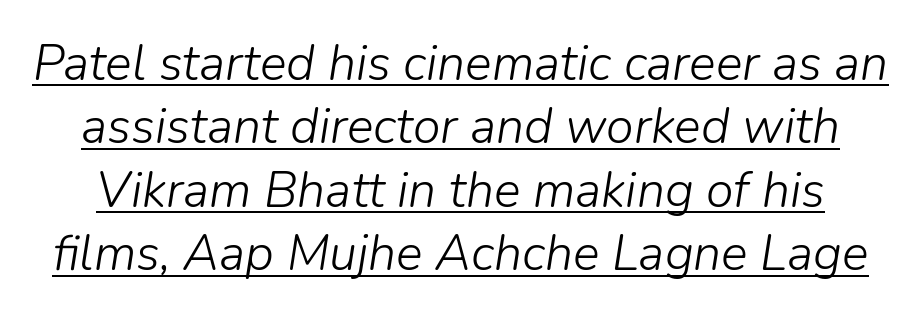
Emphasis-style slanted type is in use. Nobody touched the tracking dial on this one. The string is rendered with underlining switched on. If you measured baseline to baseline, you'd find a middling distance. Character widths vary here, with narrow letters taking less room than wide ones.
